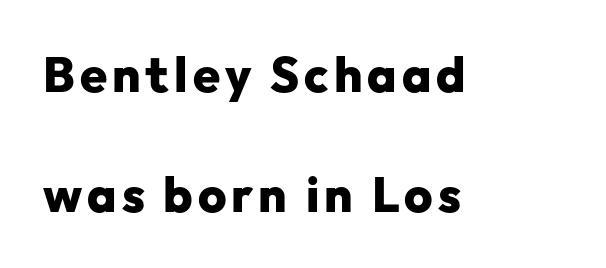
{"serif": "no", "italic": "no", "bold": "yes", "weight": "heavy", "width": "normal", "stroke_contrast": "low", "x_height": "medium", "monospaced": "no", "underline": "no", "align": "left", "line_spacing": "loose", "line_spacing_ratio": 2.44, "glyph_px": 49}
